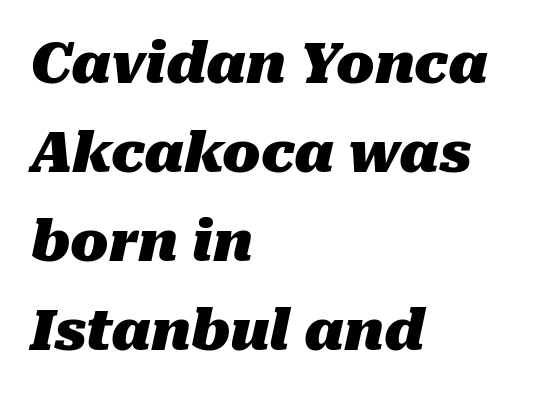
Q: Is the text bold? A: Yes.
Q: Is the text italic (slanted)? A: Yes, it leans right by about 10 degrees.
Q: Is the text underlined? A: No.
Q: How is the paragraph aligned? A: Left-aligned.
Q: Is the spacing between letters normal or unusually wide? A: Normal.
Q: Is the spacing between lines tight, normal or loose? A: Normal.
Q: Width (condensed, normal, or wide)? A: Normal.
Q: Stroke contrast? A: Medium.
Q: x-height? A: Medium.
Q: Monospaced? A: No.
